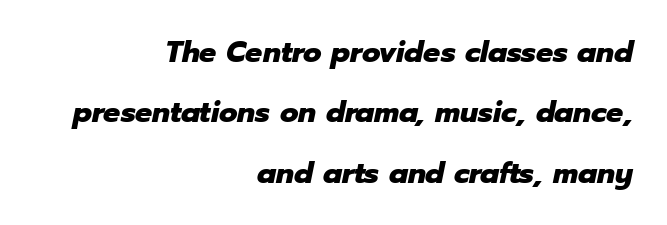
Q: Is the text bold? A: Yes.
Q: Is the text italic (slanted)? A: Yes, it leans right by about 12 degrees.
Q: Is the text underlined? A: No.
Q: How is the paragraph aligned? A: Right-aligned.
Q: Is the spacing between letters normal or unusually wide? A: Normal.
Q: Is the spacing between lines tight, normal or loose? A: Loose.
Q: Width (condensed, normal, or wide)? A: Normal.
Q: Stroke contrast? A: Low.
Q: x-height? A: Medium.
Q: Monospaced? A: No.
